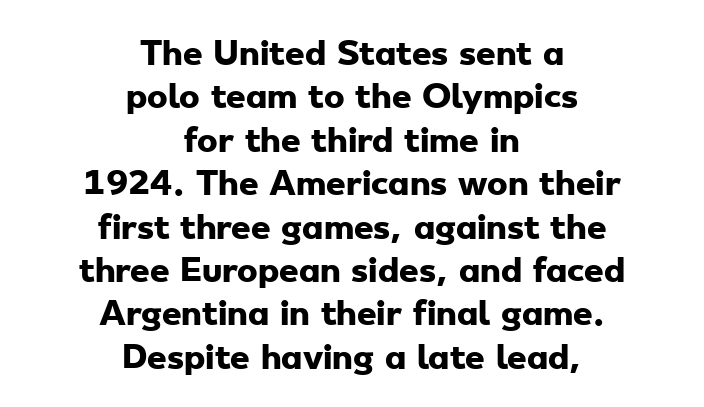
The image shows 31 px heavy, wide sans-serif type; set centered, normal line spacing (1.4x), normal letter spacing, not underlined; low stroke contrast and a small x-height.
